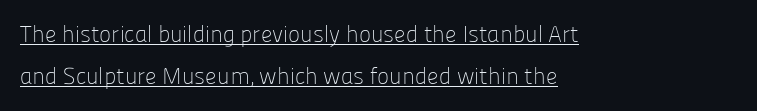
The letters look calm and open, with moderate or lighter stems. Descenders here cross a horizontal rule under the line. The lettering stays uniformly vertical, giving the passage a roman look. Observe the ordinary spacing: letters are neighbours, not strangers. Horizontally, the lines are justified to the leading edge only.
